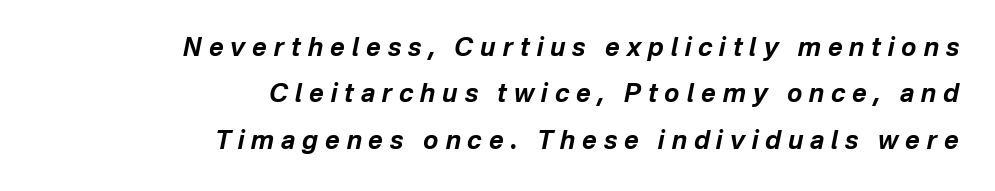
{"italic": "yes", "lean": "right", "slant_degrees": 12, "bold": "yes", "underline": "no", "align": "right", "line_spacing_ratio": 1.86, "letter_spacing": "wide", "letter_spacing_em": 0.28, "glyph_px": 25}
